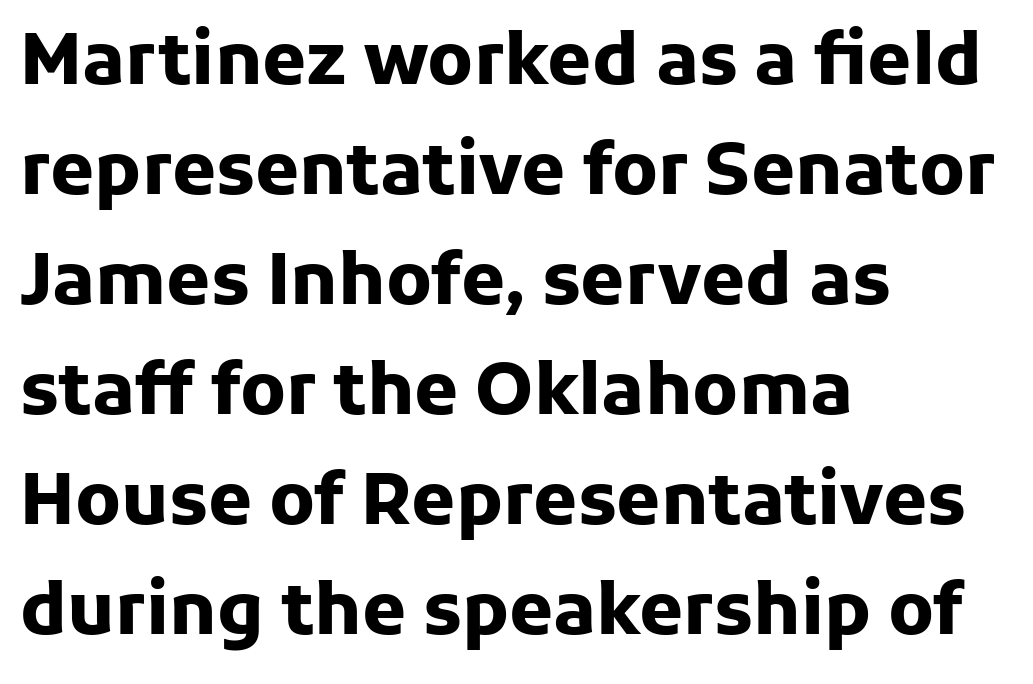
Default kerning and tracking; the words read as compact shapes. Is this a fixed-width face? No — the glyphs have proportional, varying widths. Descender tails drop into unmarked territory. Alignment: flush left. The lettering stays uniformly vertical, giving the passage a roman look.
